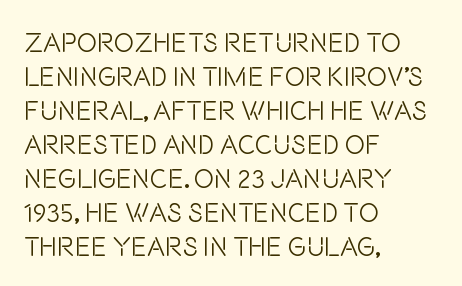
Vertically, the passage feels balanced, rows spaced as you'd expect. The strip under each line holds only bare page. Weight: in the light-to-regular range. Glyph-to-glyph distance matches everyday printed text.
